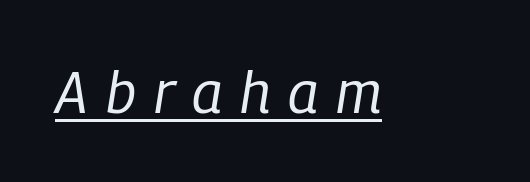
Notice how the stems are inclined rather than vertical — that's the hallmark of italics. Tracking here is generous; glyphs stand well apart from one another. The rendering uses natural spacing where letterforms have individual widths. Counters stay open thanks to moderate or lighter strokes. This is underlined copy, the kind a proofreader might mark for attention.
